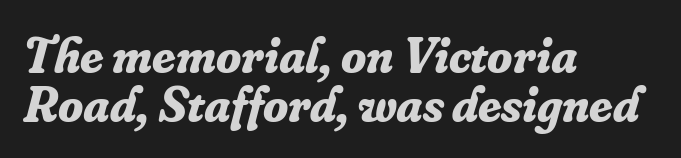
{"serif": "yes", "italic": "yes", "lean": "right", "slant_degrees": 16, "bold": "yes", "weight": "bold", "width": "normal", "stroke_contrast": "low", "x_height": "small", "monospaced": "no", "underline": "no", "align": "left", "line_spacing": "tight", "line_spacing_ratio": 0.96, "letter_spacing": "normal", "letter_spacing_em": 0.0, "glyph_px": 51}
